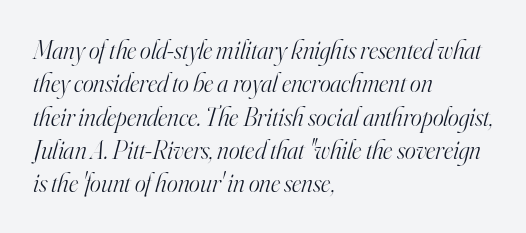
Notice how the stems are inclined rather than vertical — that's the hallmark of italics. Check the space under the baseline: it is left empty. These lines sit exactly where default settings would place them. The strokes are not fattened; the text isn't bold. Words appear dense and cohesive because spacing is normal. All the whitespace from short lines collects on the right.
